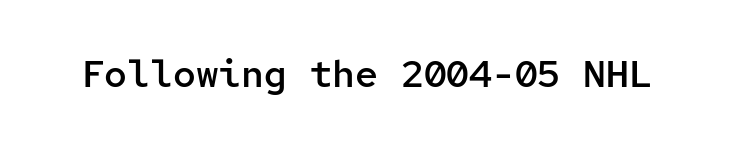
The image shows 38 px semibold sans-serif type, upright, monospaced; set normal letter spacing, not underlined; low stroke contrast and a medium x-height.
